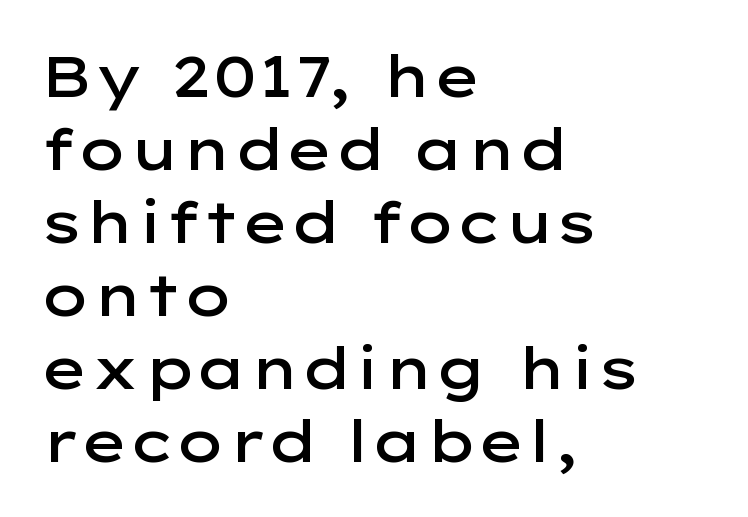
Q: Is the text bold? A: Semi-bold.
Q: Is the text italic (slanted)? A: No, it is upright.
Q: Is the typeface a serif or a sans-serif typeface? A: Sans-serif.
Q: Is the text underlined? A: No.
Q: How is the paragraph aligned? A: Left-aligned.
Q: Is the spacing between letters normal or unusually wide? A: Normal.
Q: Is the spacing between lines tight, normal or loose? A: Normal.
Q: Width (condensed, normal, or wide)? A: Wide.
Q: Stroke contrast? A: Low.
Q: x-height? A: Medium.
Q: Monospaced? A: No.
